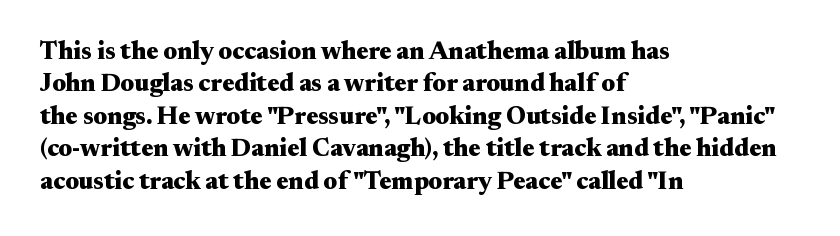
A typesetter would mark this as roman, not italic. The strokes are fattened all the way to bold. Beneath every word, the page is bare. The letters sit at their default tracking, neither squeezed nor spread. Notice how the passage keeps a crisp vertical edge on the left only. The lines sit at an ordinary, default distance from one another.
